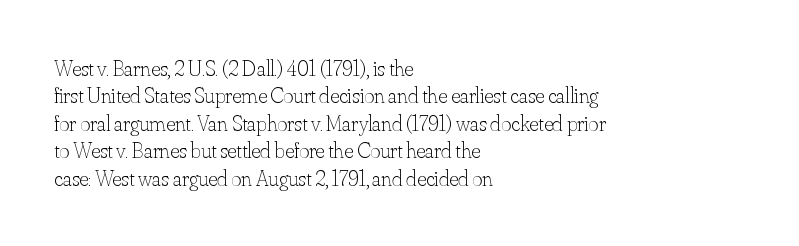
Q: Is the text bold? A: No.
Q: Is the text italic (slanted)? A: No, it is upright.
Q: Is the text underlined? A: No.
Q: How is the paragraph aligned? A: Left-aligned.
Q: Is the spacing between letters normal or unusually wide? A: Normal.
Q: Is the spacing between lines tight, normal or loose? A: Normal.
